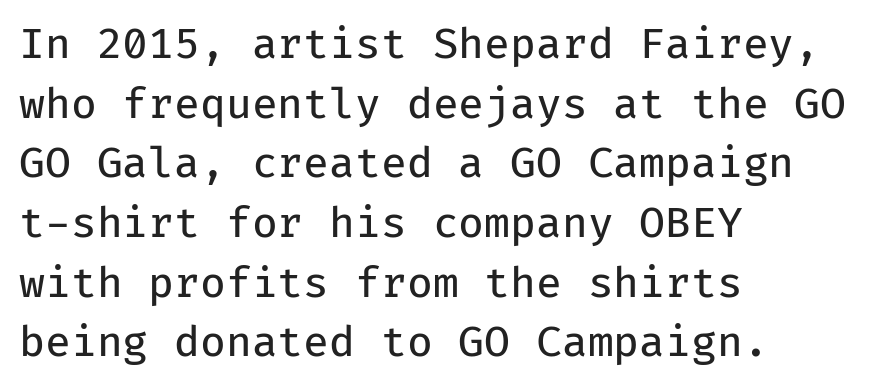
Q: Is the text bold? A: No.
Q: Is the text italic (slanted)? A: No, it is upright.
Q: Is the typeface a serif or a sans-serif typeface? A: Sans-serif.
Q: Is the text underlined? A: No.
Q: How is the paragraph aligned? A: Left-aligned.
Q: Is the spacing between letters normal or unusually wide? A: Normal.
Q: Is the spacing between lines tight, normal or loose? A: Normal.
Q: Width (condensed, normal, or wide)? A: Normal.
Q: Stroke contrast? A: Low.
Q: x-height? A: Medium.
Q: Monospaced? A: Yes.
